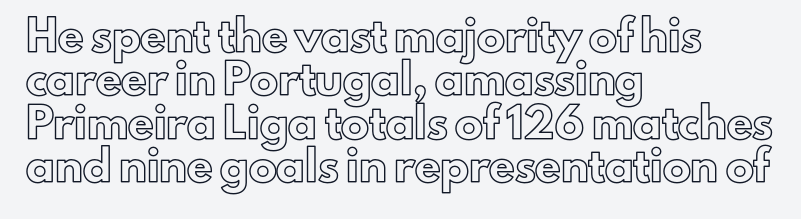
Q: Is the text italic (slanted)? A: No, it is upright.
Q: Is the text underlined? A: No.
Q: How is the paragraph aligned? A: Left-aligned.
Q: Is the spacing between letters normal or unusually wide? A: Normal.
Q: Is the spacing between lines tight, normal or loose? A: Normal.
Q: Width (condensed, normal, or wide)? A: Normal.
Q: x-height? A: Small.
Q: Monospaced? A: No.
